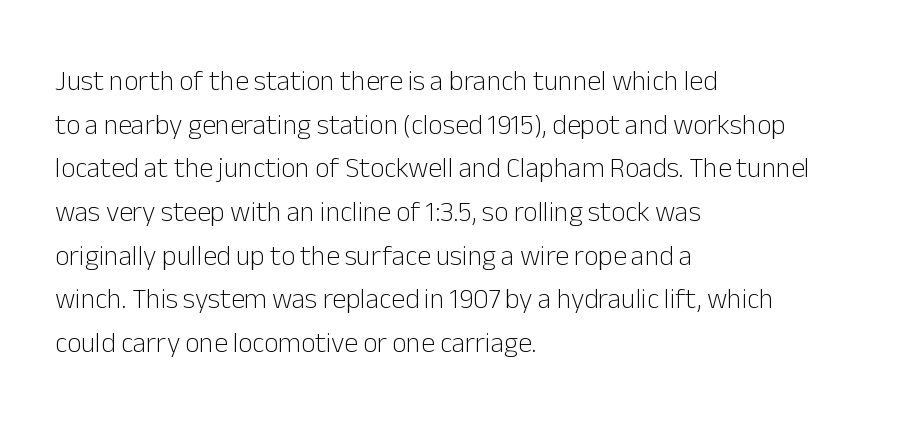
Whoever set this chose a conventional vertical rhythm. These lines are composed in type without serifs. Here the designer chose a conventional face with non-uniform glyph widths. The paragraph shown leans on its left margin. Plain, unruled lines of type. Ascenders rise straight up at ninety degrees.
